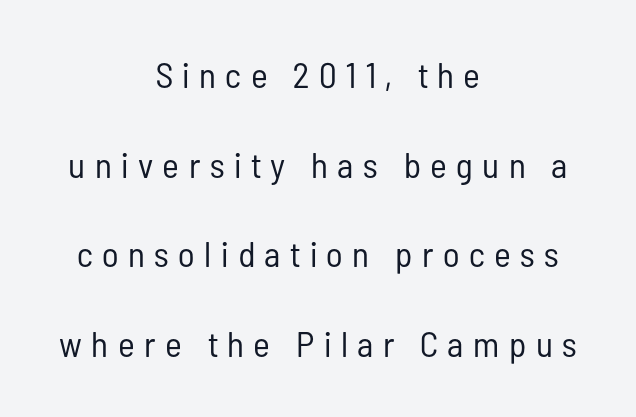
Q: Is the text bold? A: No.
Q: Is the text italic (slanted)? A: No, it is upright.
Q: Is the typeface a serif or a sans-serif typeface? A: Sans-serif.
Q: Is the text underlined? A: No.
Q: How is the paragraph aligned? A: Centered.
Q: Is the spacing between letters normal or unusually wide? A: Unusually wide.
Q: Is the spacing between lines tight, normal or loose? A: Loose.
Q: Width (condensed, normal, or wide)? A: Condensed.
Q: Stroke contrast? A: Low.
Q: x-height? A: Medium.
Q: Monospaced? A: No.
